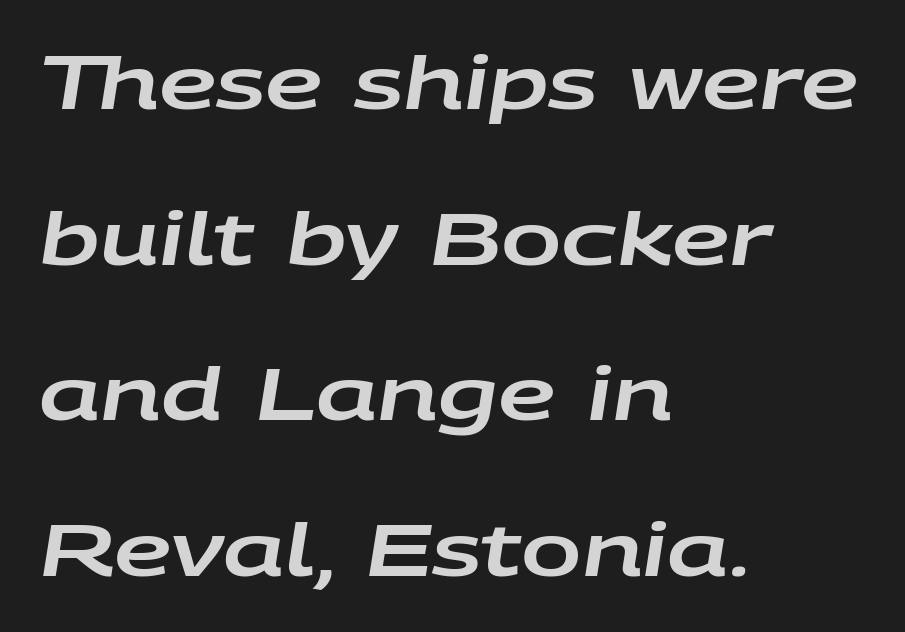
The image shows 72 px wide type, italic (leaning right); set left-aligned, loose line spacing (2.16x), normal letter spacing, not underlined; low stroke contrast and a large x-height.
